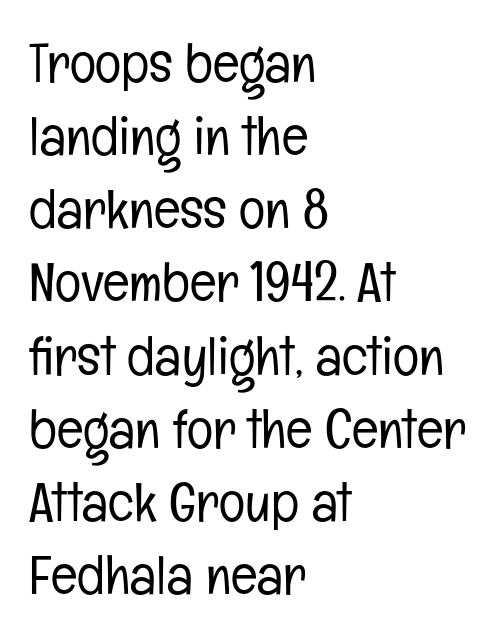
The image shows 55 px light, condensed sans-serif type, upright; set left-aligned, normal line spacing (1.33x), normal letter spacing, not underlined; low stroke contrast and a medium x-height.
